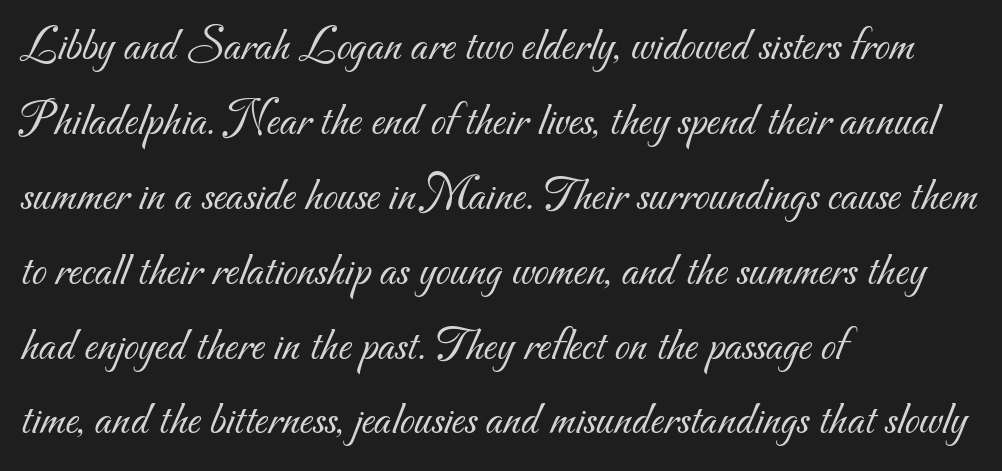
The font family rendered here belongs to the sans-serif group. The space between consecutive lines is moderate. Stems here are at most as thick as an everyday book face. Varying glyph widths throughout — classic text-font behaviour. This sample is left-justified, so line endings fall wherever the words run out.
